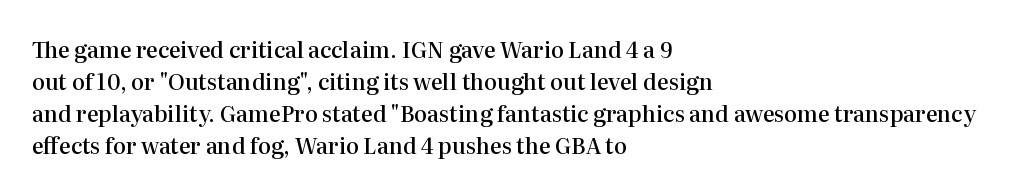
Q: Is the text bold? A: Semi-bold.
Q: Is the text italic (slanted)? A: No, it is upright.
Q: Is the text underlined? A: No.
Q: How is the paragraph aligned? A: Left-aligned.
Q: Is the spacing between letters normal or unusually wide? A: Normal.
Q: Is the spacing between lines tight, normal or loose? A: Normal.
